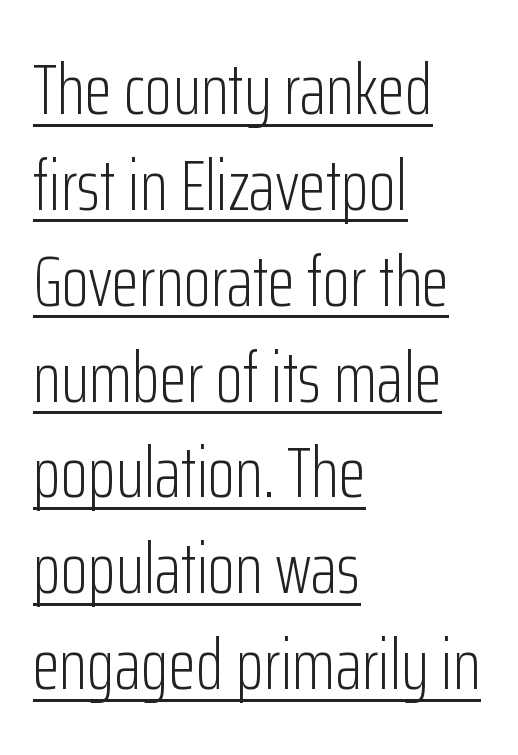
The image shows 71 px light, condensed sans-serif type, upright; set left-aligned, normal line spacing (1.35x), normal letter spacing, underlined; low stroke contrast and a medium x-height.
